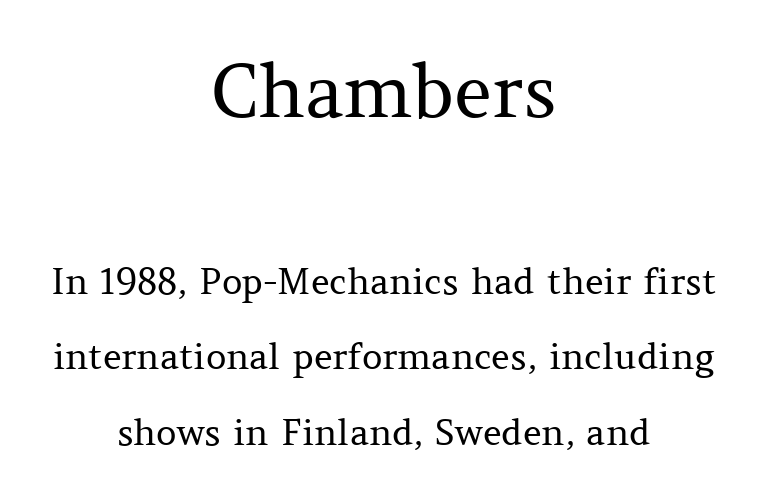
The image shows 73 px regular-weight serif type, upright; set centered, loose line spacing (2.1x), normal letter spacing, not underlined; the first (top) block is 2.03x larger; medium stroke contrast and a medium x-height.
